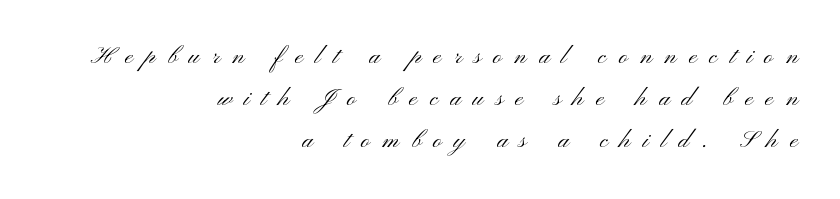
The image shows 31 px light, wide sans-serif type; set right-aligned, normal line spacing (1.36x), unusually wide letter spacing (+0.39 em), not underlined; medium stroke contrast and a small x-height.
